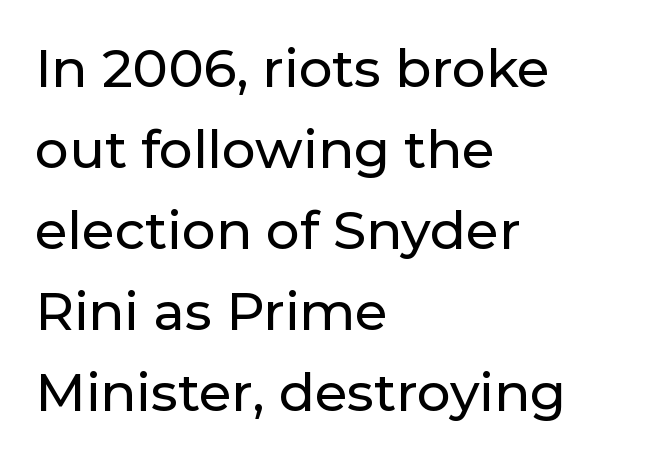
Q: Is the text italic (slanted)? A: No, it is upright.
Q: Is the typeface a serif or a sans-serif typeface? A: Sans-serif.
Q: Is the text underlined? A: No.
Q: How is the paragraph aligned? A: Left-aligned.
Q: Is the spacing between letters normal or unusually wide? A: Normal.
Q: Is the spacing between lines tight, normal or loose? A: Normal.
Q: Width (condensed, normal, or wide)? A: Normal.
Q: Stroke contrast? A: Low.
Q: x-height? A: Medium.
Q: Monospaced? A: No.
